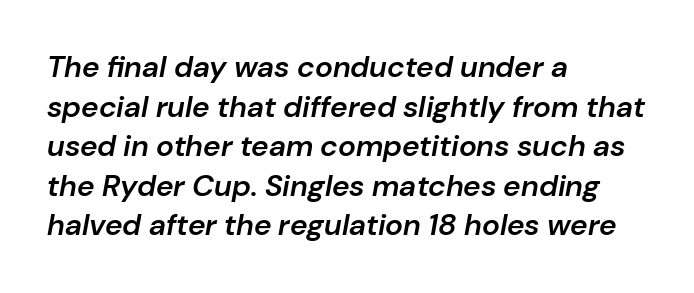
Q: Is the text bold? A: Semi-bold.
Q: Is the text italic (slanted)? A: Yes, it leans right by about 10 degrees.
Q: Is the text underlined? A: No.
Q: How is the paragraph aligned? A: Left-aligned.
Q: Is the spacing between letters normal or unusually wide? A: Normal.
Q: Is the spacing between lines tight, normal or loose? A: Normal.
Q: Width (condensed, normal, or wide)? A: Normal.
Q: Stroke contrast? A: Low.
Q: x-height? A: Medium.
Q: Monospaced? A: No.
